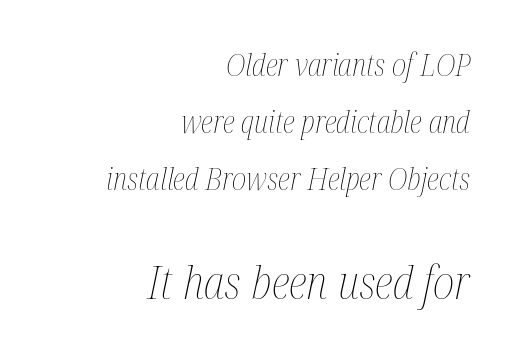
The image shows 45 px thin, condensed type, italic (leaning right); set right-aligned, loose line spacing (1.9x), normal letter spacing, not underlined; the second (bottom) block is 1.5x larger; medium stroke contrast and a medium x-height.
